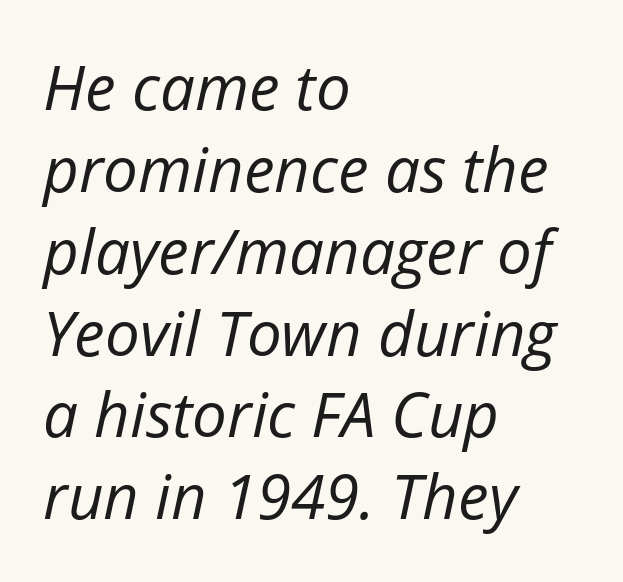
Plain, unruled lines of type. The vertical gap from one line to the next is medium. Where is the straight margin? On the left. This sample uses an oblique cut, with every glyph tilted off the vertical.
